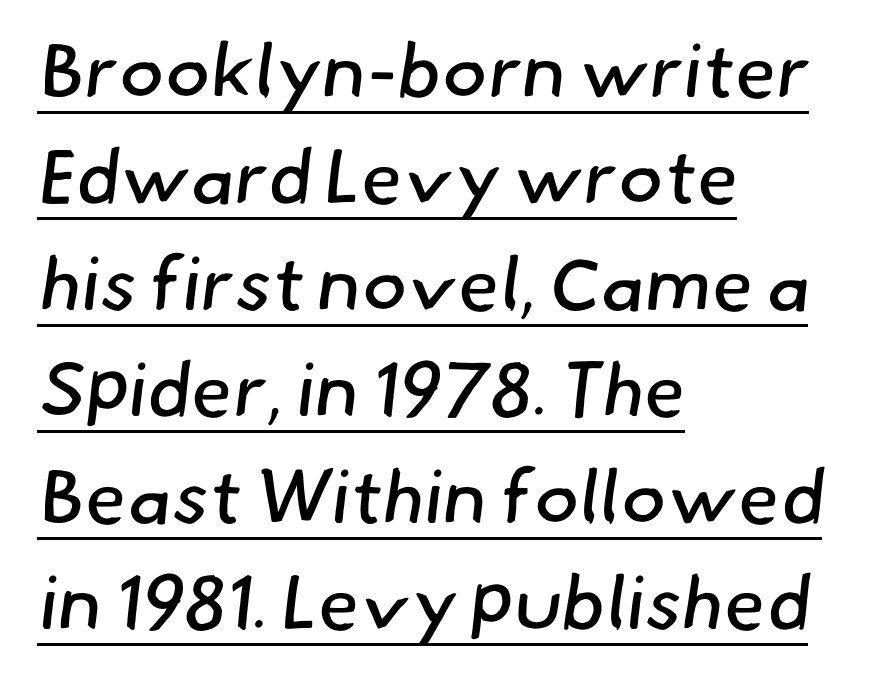
Students, observe the line beneath the letters — that is underlining. Think of a printed novel: that variable character pitch is what you see here. The letters sit at their default tracking, neither squeezed nor spread. Font category for this specimen: sans-serif. Line spacing here is normal. These lines are set flush left with a ragged right edge.
